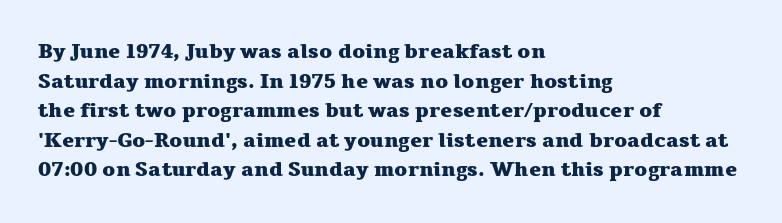
{"italic": "no", "bold": "yes", "underline": "no", "align": "left", "line_spacing": "normal", "line_spacing_ratio": 1.48, "letter_spacing": "normal", "letter_spacing_em": 0.0, "glyph_px": 20}
